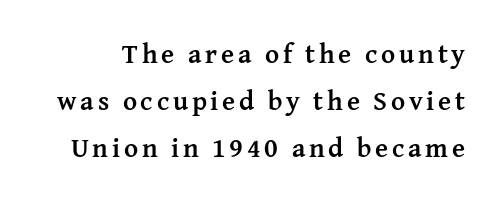
The image shows 27 px bold type, upright; set line spacing 1.75x, not underlined.
